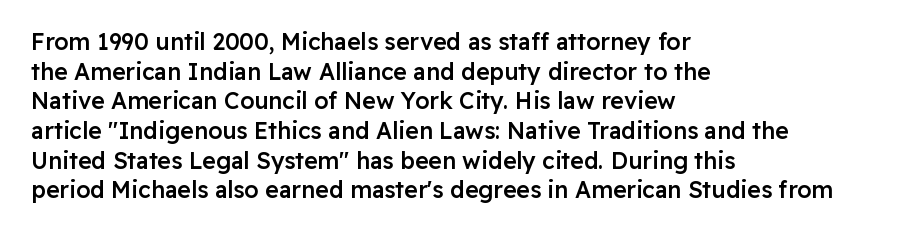
The image shows 23 px text type, upright; set left-aligned, normal line spacing (1.29x), normal letter spacing, not underlined.
